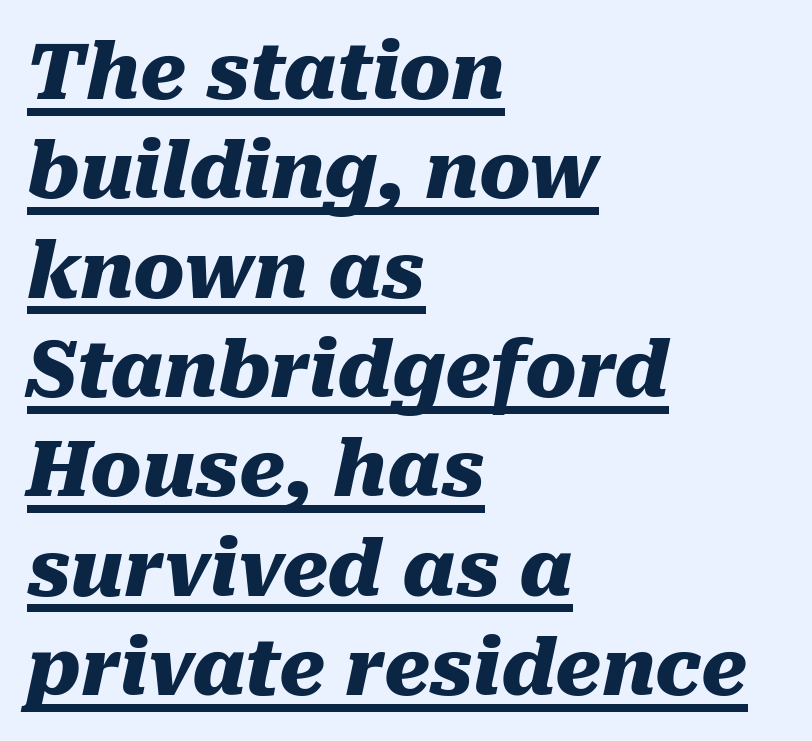
Bold? Absolutely — the strokes are thick and heavy. Observe the ordinary spacing: letters are neighbours, not strangers. Slanted lettering throughout. Decoration check: the copy is underlined.
